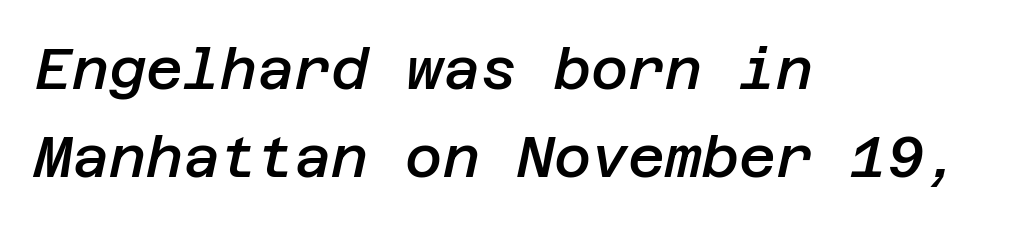
Glance below the letters and you will spot only blank space. Yep, that's italic — everything's leaning. The rendering anchors every line to the left-hand side. Its strokes are somewhat broadened, the hallmark of semibold type.
